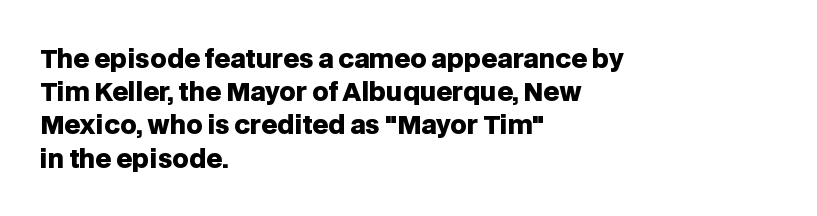
The image shows 25 px bold type, upright; set left-aligned, normal line spacing (1.33x), normal letter spacing, not underlined.
